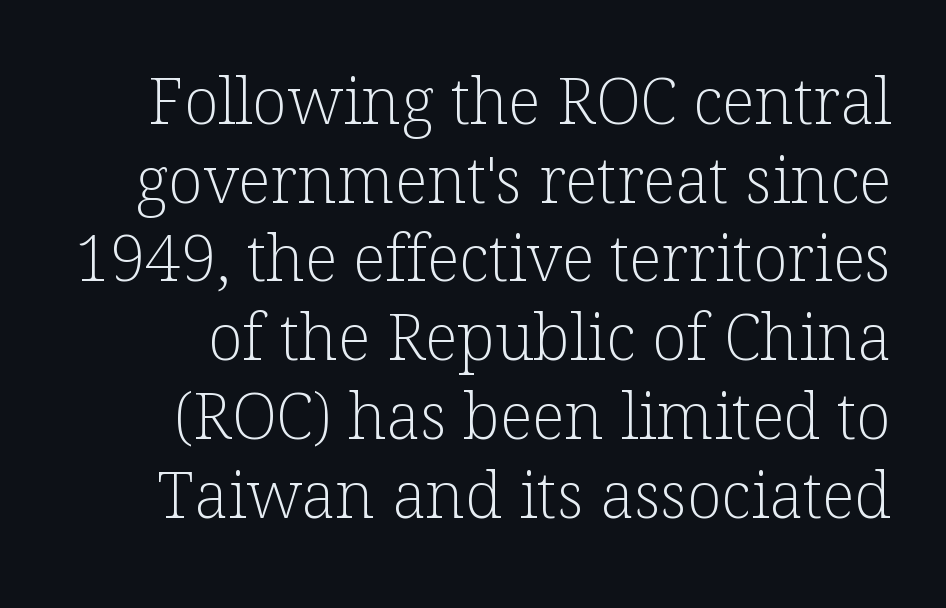
The image shows 64 px light serif type, upright; set line spacing 1.23x, normal letter spacing, not underlined; low stroke contrast and a medium x-height.
